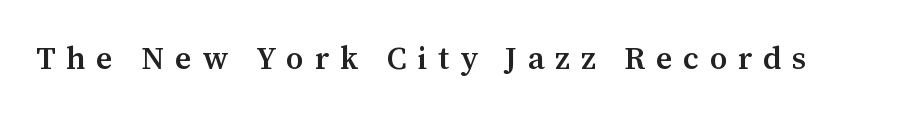
{"serif": "yes", "italic": "no", "bold": "semi", "weight": "semibold", "width": "normal", "stroke_contrast": "medium", "x_height": "medium", "monospaced": "no", "underline": "no", "letter_spacing": "wide", "letter_spacing_em": 0.35, "glyph_px": 31}
